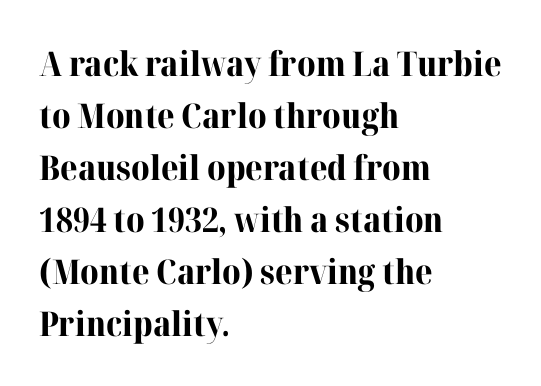
The image shows 34 px bold serif type, upright; set left-aligned, normal line spacing (1.53x), normal letter spacing, not underlined; high stroke contrast and a medium x-height.
